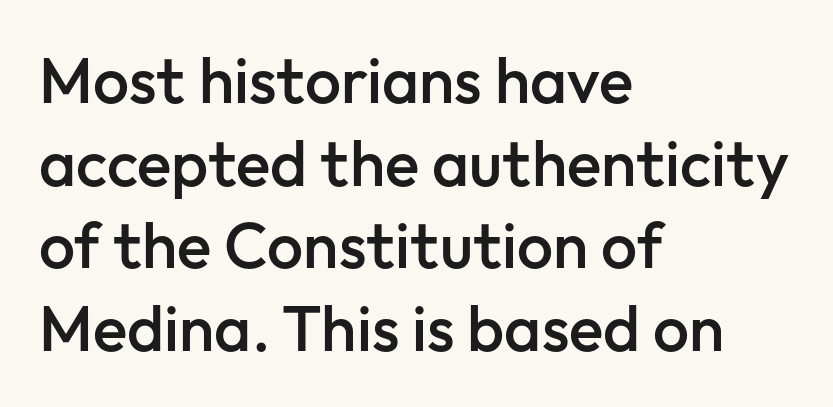
The characters display no serif detailing; their extremities are plain. Quick note: not italic, upright. The specimen omits any rule beneath the text block's lines. Look at the stroke-to-counter ratio: somewhat heavy, a semibold. The paragraph shown leans on its left margin. Character widths vary here, with narrow letters taking less room than wide ones.
